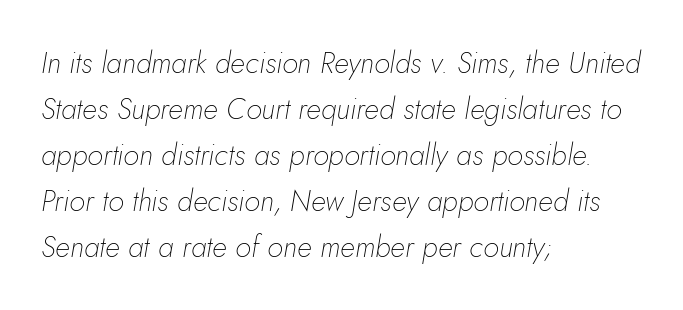
The tracking reads as untouched default to a designer's eye. Horizontal alignment here is leftward, the default for most running prose. Is the stroke heavy? The answer is a plain regular-or-lighter. Spacing verdict: proportional, widths tailored to each character. The rows are spaced the way most documents space them.
